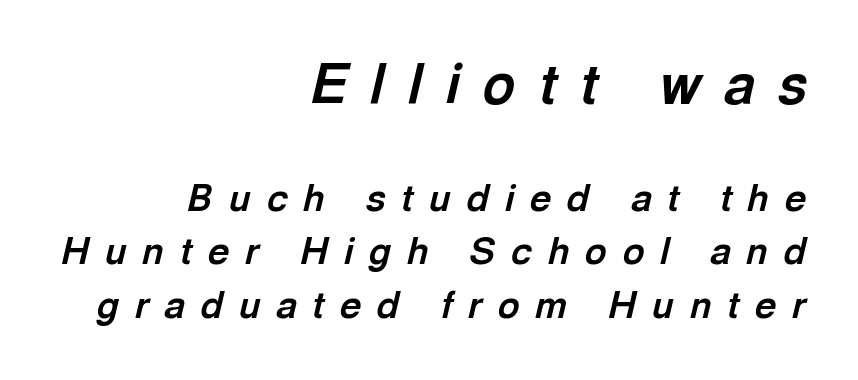
{"italic": "yes", "lean": "right", "slant_degrees": 13, "bold": "yes", "weight": "bold", "width": "normal", "x_height": "medium", "monospaced": "no", "underline": "no", "align": "right", "line_spacing": "normal", "line_spacing_ratio": 1.44, "letter_spacing": "wide", "letter_spacing_em": 0.43, "larger_block": "first", "size_ratio": 1.49, "glyph_px": 55}
